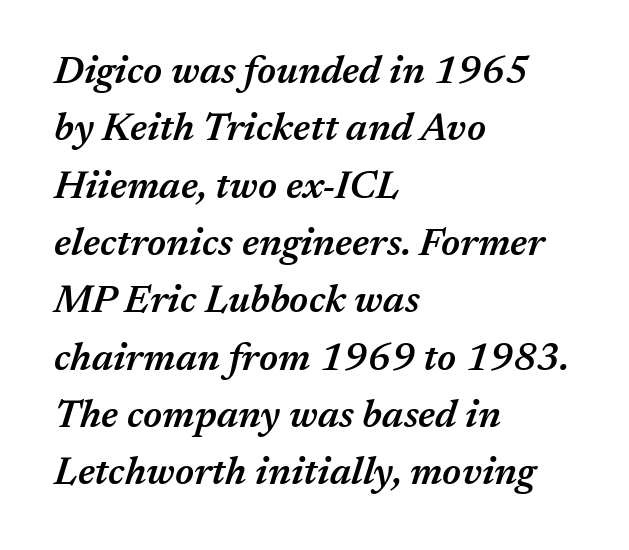
Q: Is the text bold? A: Semi-bold.
Q: Is the text italic (slanted)? A: Yes, it leans right by about 17 degrees.
Q: Is the text underlined? A: No.
Q: How is the paragraph aligned? A: Left-aligned.
Q: Is the spacing between letters normal or unusually wide? A: Normal.
Q: Is the spacing between lines tight, normal or loose? A: Normal.
Q: Width (condensed, normal, or wide)? A: Normal.
Q: Stroke contrast? A: Medium.
Q: x-height? A: Medium.
Q: Monospaced? A: No.
